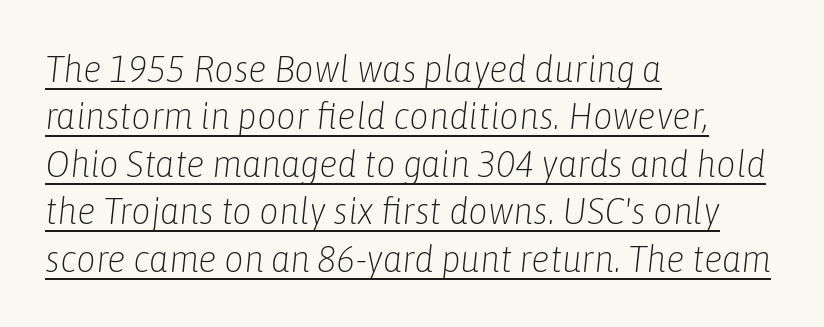
The image shows 38 px light, condensed type, italic (leaning right); set left-aligned, normal line spacing (1.25x), normal letter spacing, underlined; low stroke contrast and a medium x-height.
